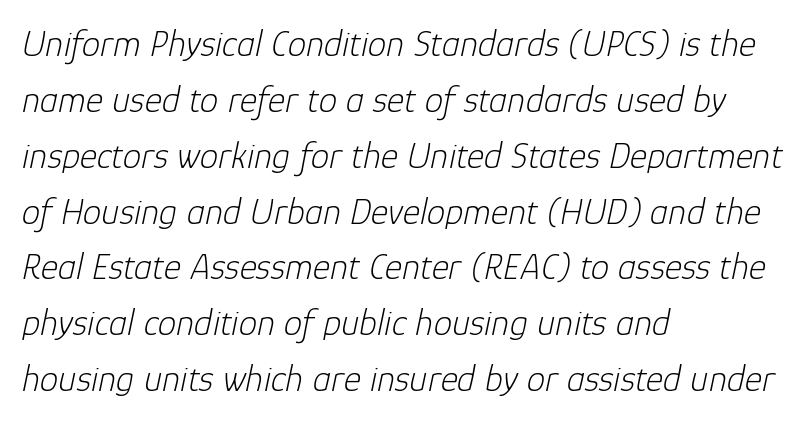
The paragraph shown leans on its left margin. The passage shown is typed in a proportional face where columns would drift. The letterforms sit at book weight or below. A bare baseline throughout the passage.
